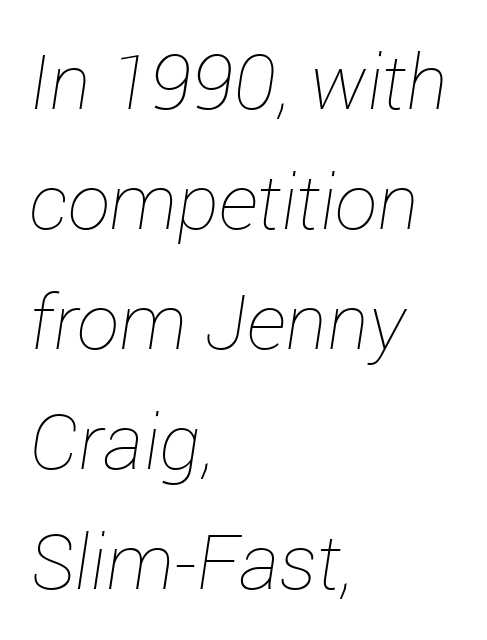
Yep, that's italic — everything's leaning. The paragraph shown leans on its left margin. Here the designer chose a conventional face with non-uniform glyph widths. How would I describe the line gaps? Plain and ordinary.
